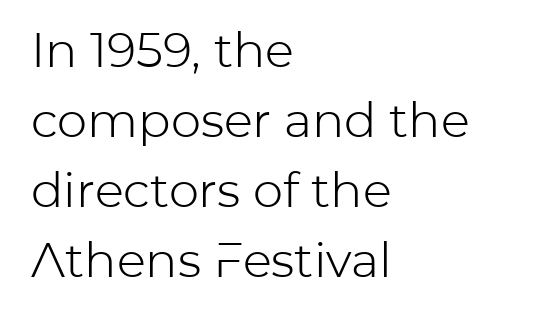
Q: Is the text bold? A: No.
Q: Is the text italic (slanted)? A: No, it is upright.
Q: Is the typeface a serif or a sans-serif typeface? A: Sans-serif.
Q: Is the text underlined? A: No.
Q: How is the paragraph aligned? A: Left-aligned.
Q: Is the spacing between letters normal or unusually wide? A: Normal.
Q: Is the spacing between lines tight, normal or loose? A: Normal.
Q: Width (condensed, normal, or wide)? A: Normal.
Q: Stroke contrast? A: Low.
Q: x-height? A: Medium.
Q: Monospaced? A: No.
